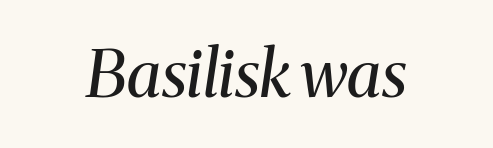
{"serif": "yes", "italic": "yes", "lean": "right", "slant_degrees": 8, "bold": "no", "weight": "regular", "width": "normal", "stroke_contrast": "medium", "x_height": "medium", "monospaced": "no", "underline": "no", "letter_spacing": "normal", "letter_spacing_em": 0.0, "glyph_px": 65}
